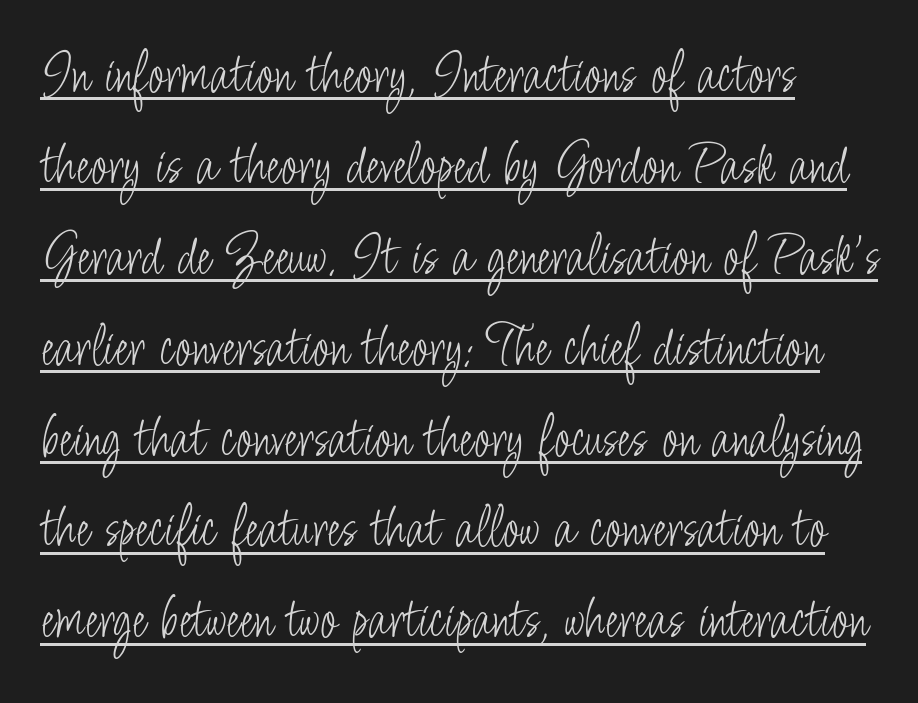
The image shows 61 px light, condensed sans-serif type; set normal line spacing (1.49x), normal letter spacing, underlined; low stroke contrast and a small x-height.
